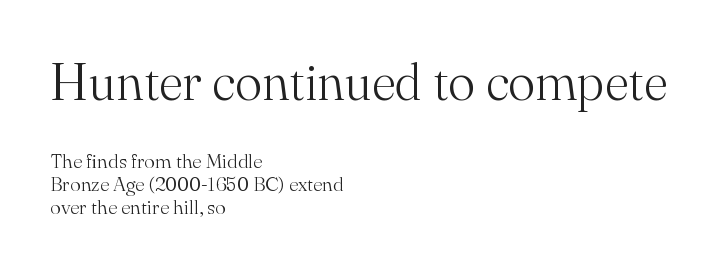
Q: Is the text bold? A: No.
Q: Is the text italic (slanted)? A: No, it is upright.
Q: Is the typeface a serif or a sans-serif typeface? A: Serif.
Q: Is the text underlined? A: No.
Q: How is the paragraph aligned? A: Left-aligned.
Q: Is the spacing between letters normal or unusually wide? A: Normal.
Q: Is the spacing between lines tight, normal or loose? A: Tight.
Q: Which block of text is set in a larger size, the first (top) or the second (bottom)? A: The first (top) one.
Q: Width (condensed, normal, or wide)? A: Normal.
Q: Stroke contrast? A: Medium.
Q: x-height? A: Small.
Q: Monospaced? A: No.
